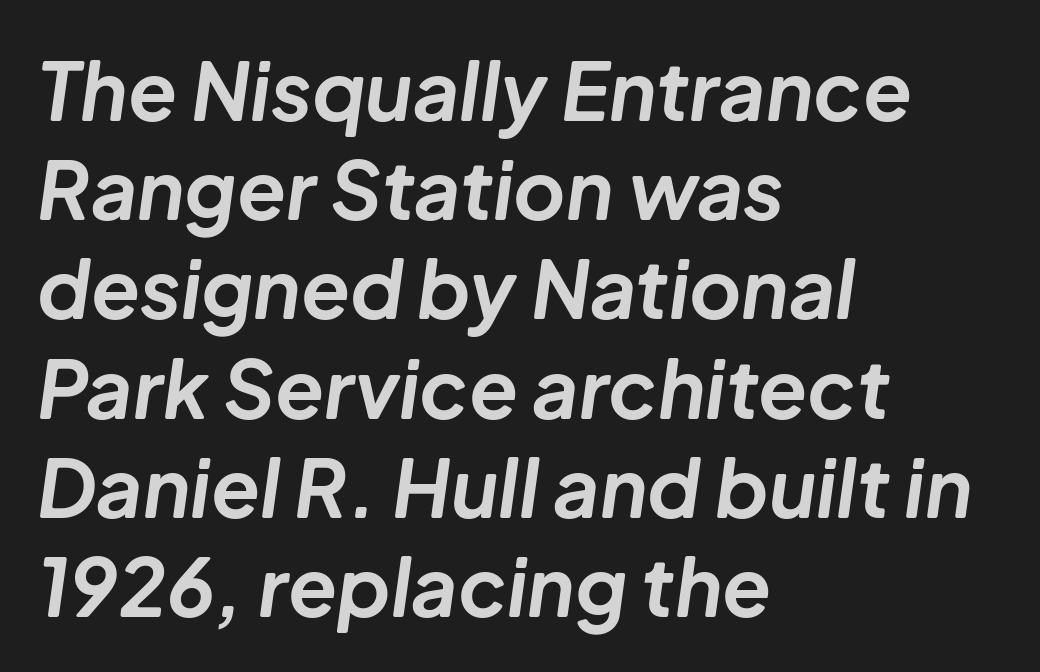
{"italic": "yes", "lean": "right", "slant_degrees": 8, "bold": "yes", "weight": "bold", "width": "normal", "stroke_contrast": "low", "x_height": "medium", "monospaced": "no", "underline": "no", "align": "left", "line_spacing_ratio": 1.24, "letter_spacing": "normal", "letter_spacing_em": 0.0, "glyph_px": 80}
